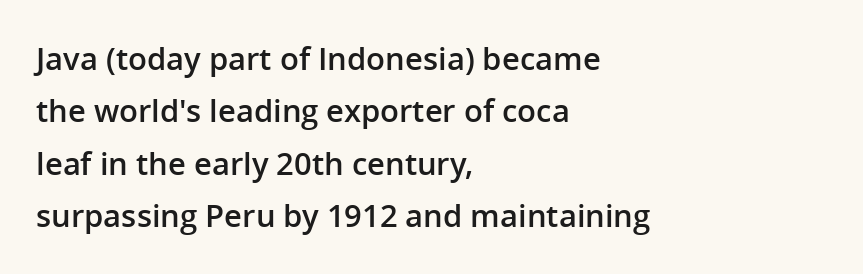
Q: Is the text bold? A: Semi-bold.
Q: Is the text italic (slanted)? A: No, it is upright.
Q: Is the typeface a serif or a sans-serif typeface? A: Sans-serif.
Q: Is the text underlined? A: No.
Q: How is the paragraph aligned? A: Left-aligned.
Q: Is the spacing between letters normal or unusually wide? A: Normal.
Q: Is the spacing between lines tight, normal or loose? A: Normal.
Q: Width (condensed, normal, or wide)? A: Normal.
Q: Stroke contrast? A: Low.
Q: x-height? A: Medium.
Q: Monospaced? A: No.
